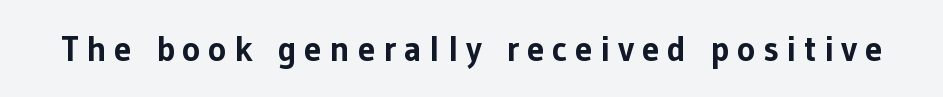
The image shows 35 px bold sans-serif type, upright; set unusually wide letter spacing (+0.22 em), not underlined; low stroke contrast and a medium x-height.
